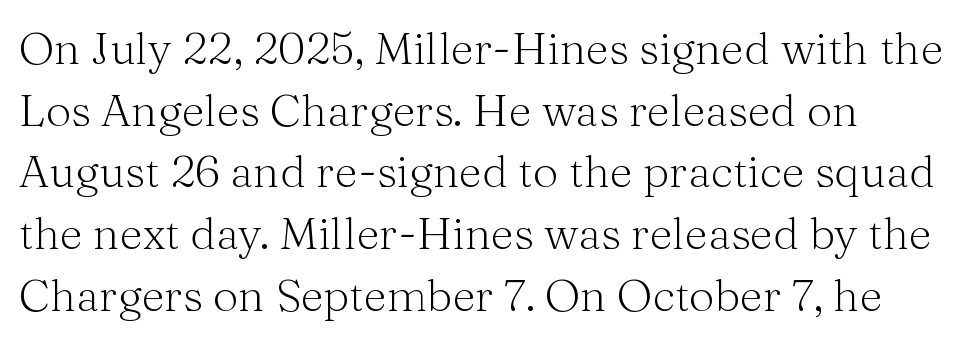
Q: Is the text bold? A: No.
Q: Is the text italic (slanted)? A: No, it is upright.
Q: Is the typeface a serif or a sans-serif typeface? A: Serif.
Q: Is the text underlined? A: No.
Q: Is the spacing between letters normal or unusually wide? A: Normal.
Q: Is the spacing between lines tight, normal or loose? A: Normal.
Q: Width (condensed, normal, or wide)? A: Normal.
Q: Stroke contrast? A: Medium.
Q: x-height? A: Medium.
Q: Monospaced? A: No.
